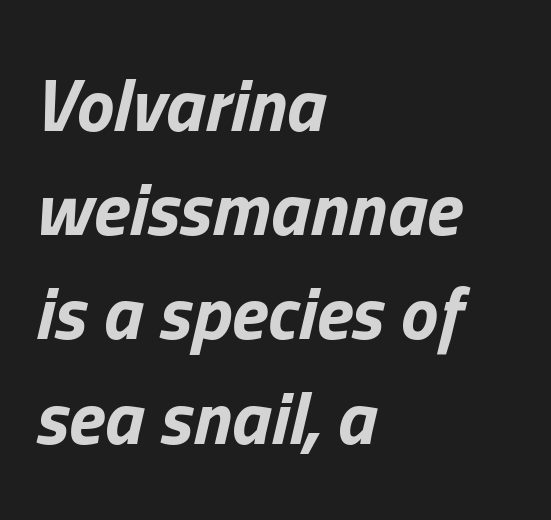
The image shows 75 px bold type, italic (leaning right); set left-aligned, normal line spacing (1.39x), normal letter spacing, not underlined; low stroke contrast and a medium x-height.
